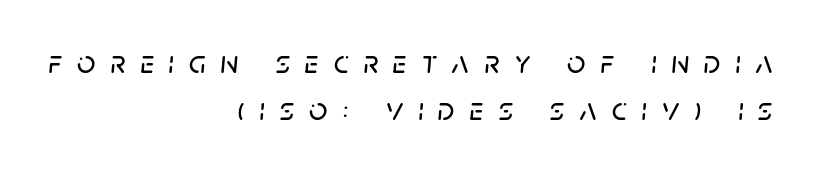
{"italic": "yes", "lean": "right", "slant_degrees": 5, "width": "normal", "stroke_contrast": "low", "x_height": "large", "monospaced": "no", "underline": "no", "align": "right", "line_spacing": "normal", "line_spacing_ratio": 1.46, "letter_spacing": "wide", "letter_spacing_em": 0.47, "glyph_px": 32}
